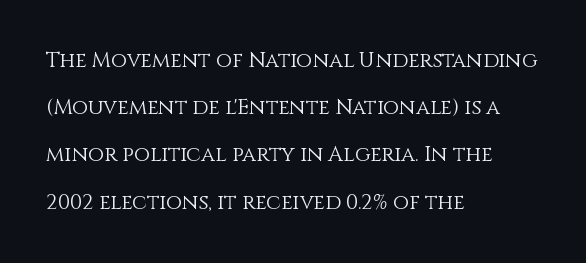
{"italic": "no", "bold": "no", "underline": "no", "align": "left", "line_spacing": "loose", "line_spacing_ratio": 2.25, "letter_spacing": "normal", "letter_spacing_em": 0.0, "glyph_px": 21}
